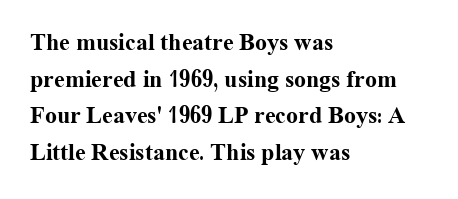
Q: Is the text bold? A: Yes.
Q: Is the text italic (slanted)? A: No, it is upright.
Q: Is the text underlined? A: No.
Q: How is the paragraph aligned? A: Left-aligned.
Q: Is the spacing between letters normal or unusually wide? A: Normal.
Q: Is the spacing between lines tight, normal or loose? A: Normal.
